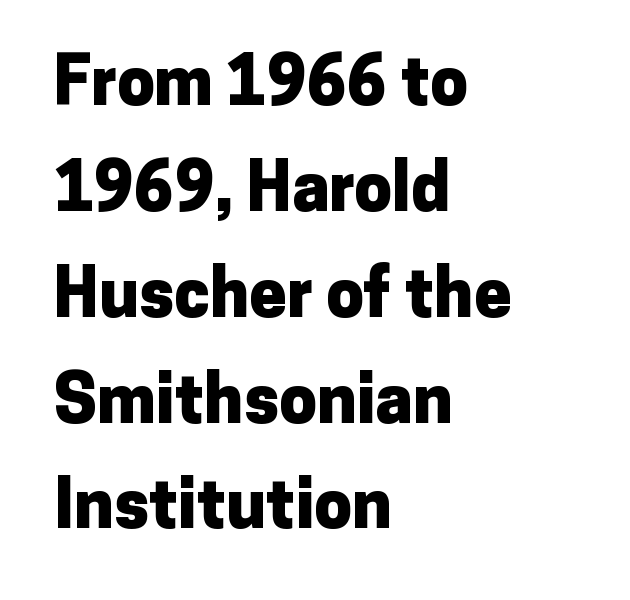
The image shows 67 px heavy sans-serif type, upright; set left-aligned, normal line spacing (1.58x), normal letter spacing, not underlined; low stroke contrast and a medium x-height.
